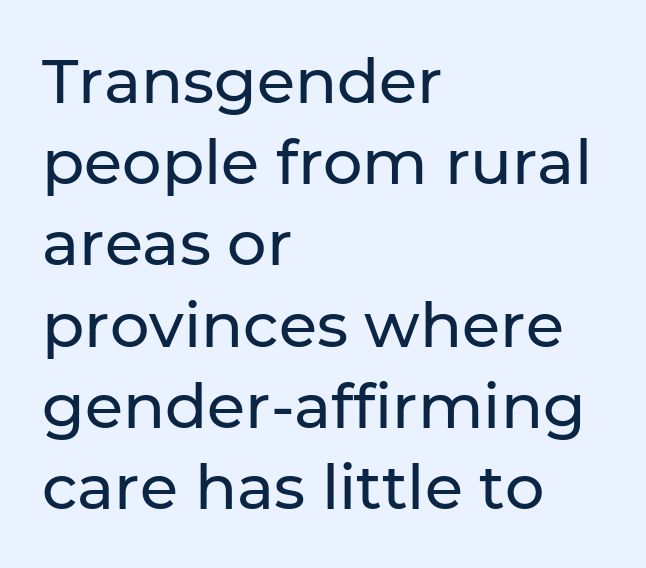
The lines sit at an ordinary, default distance from one another. The text block is weighted toward the left margin, trailing off unevenly rightward. A roman cut, with each character standing at attention. The rendering keeps characters at their native spacing. Nothing sits at the stroke ends, so this counts as sans-serif. A typesetter would call this proportional, since set widths differ per character.
